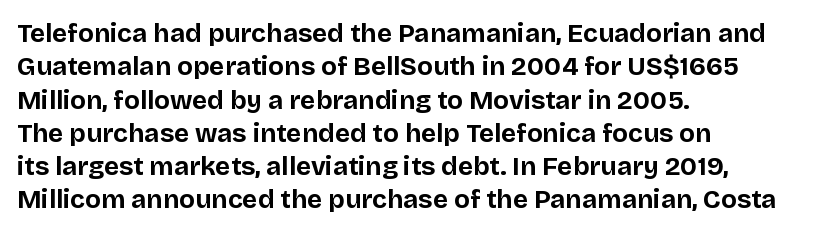
{"italic": "no", "bold": "yes", "underline": "no", "align": "left", "line_spacing": "normal", "line_spacing_ratio": 1.28, "letter_spacing": "normal", "letter_spacing_em": 0.0, "glyph_px": 26}
